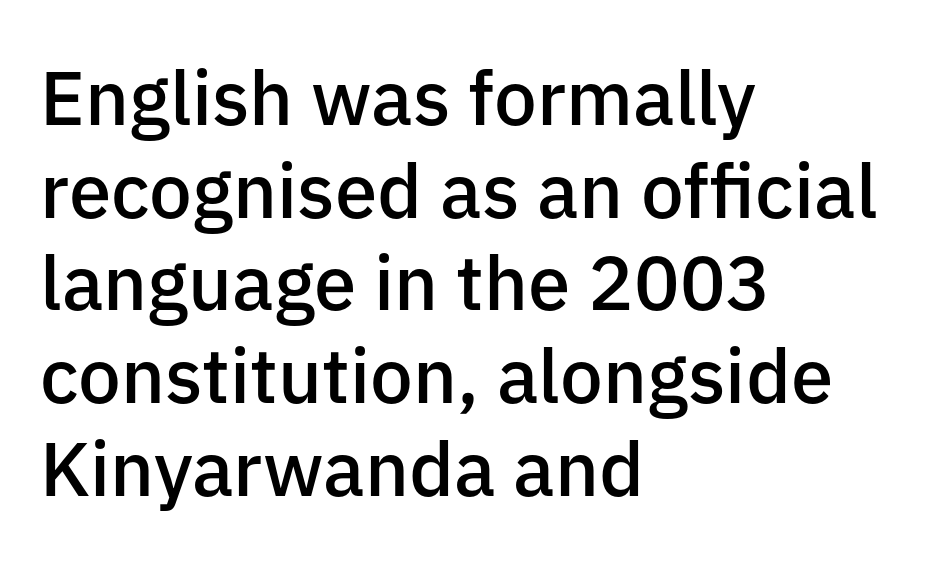
Q: Is the text bold? A: Semi-bold.
Q: Is the text italic (slanted)? A: No, it is upright.
Q: Is the typeface a serif or a sans-serif typeface? A: Sans-serif.
Q: Is the text underlined? A: No.
Q: How is the paragraph aligned? A: Left-aligned.
Q: Is the spacing between letters normal or unusually wide? A: Normal.
Q: Width (condensed, normal, or wide)? A: Normal.
Q: Stroke contrast? A: Low.
Q: x-height? A: Medium.
Q: Monospaced? A: No.
